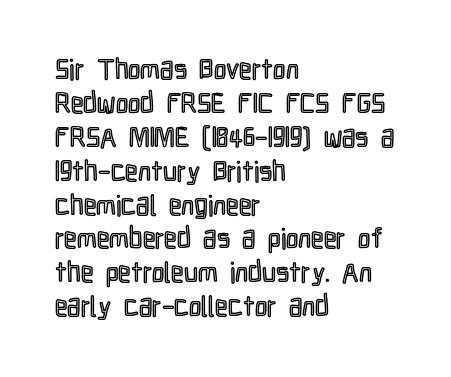
Q: Is the text italic (slanted)? A: No, it is upright.
Q: Is the text underlined? A: No.
Q: How is the paragraph aligned? A: Left-aligned.
Q: Is the spacing between letters normal or unusually wide? A: Normal.
Q: Width (condensed, normal, or wide)? A: Condensed.
Q: x-height? A: Medium.
Q: Monospaced? A: No.
